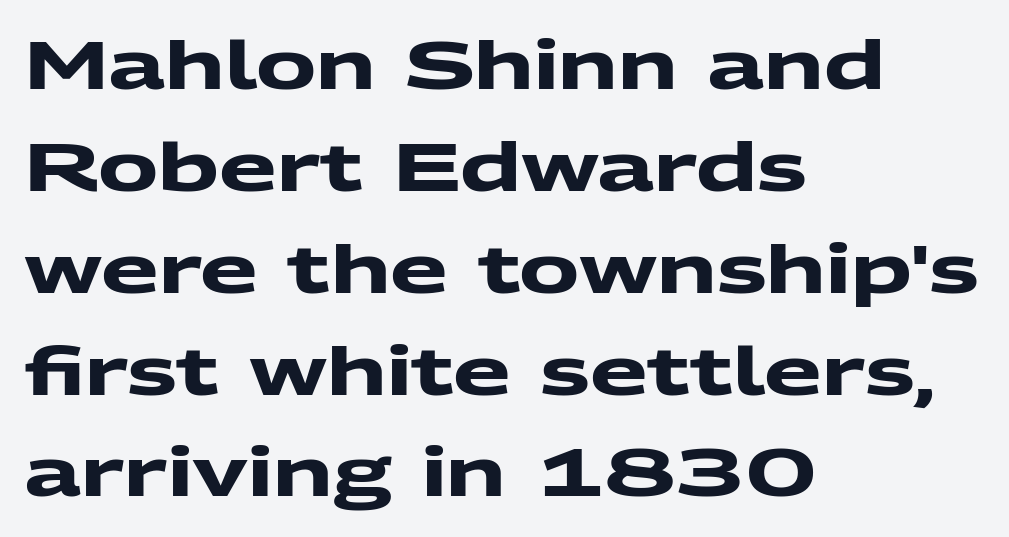
Character widths vary here, with narrow letters taking less room than wide ones. Notice how descenders clear the ascenders below comfortably — that's standard leading. Leftover space on each line is placed entirely after the last word. Underline: absent.
